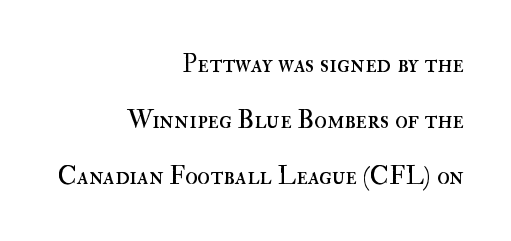
{"italic": "no", "bold": "no", "underline": "no", "align": "right", "line_spacing": "loose", "line_spacing_ratio": 2.16, "letter_spacing": "normal", "letter_spacing_em": 0.0, "glyph_px": 26}
